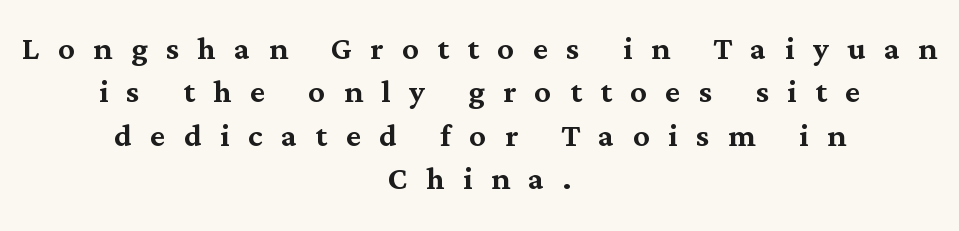
{"serif": "yes", "italic": "no", "width": "normal", "stroke_contrast": "medium", "x_height": "medium", "monospaced": "no", "underline": "no", "align": "center", "line_spacing": "tight", "line_spacing_ratio": 1.06, "letter_spacing": "wide", "letter_spacing_em": 0.45, "glyph_px": 41}
